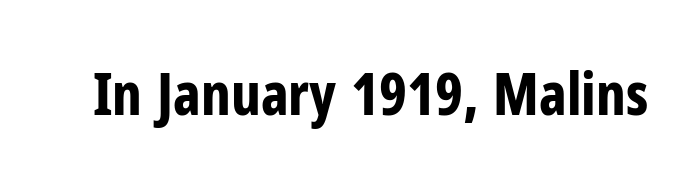
Q: Is the text bold? A: Yes.
Q: Is the text italic (slanted)? A: No, it is upright.
Q: Is the typeface a serif or a sans-serif typeface? A: Sans-serif.
Q: Is the text underlined? A: No.
Q: Is the spacing between letters normal or unusually wide? A: Normal.
Q: Width (condensed, normal, or wide)? A: Condensed.
Q: Stroke contrast? A: Low.
Q: x-height? A: Medium.
Q: Monospaced? A: No.
